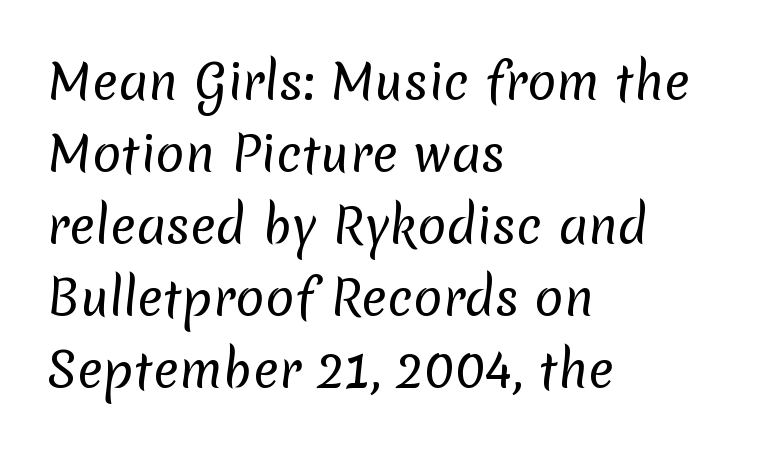
{"serif": "no", "bold": "no", "weight": "regular", "width": "normal", "stroke_contrast": "low", "x_height": "medium", "monospaced": "no", "underline": "no", "align": "left", "line_spacing": "normal", "line_spacing_ratio": 1.5, "letter_spacing": "normal", "letter_spacing_em": 0.0, "glyph_px": 48}
